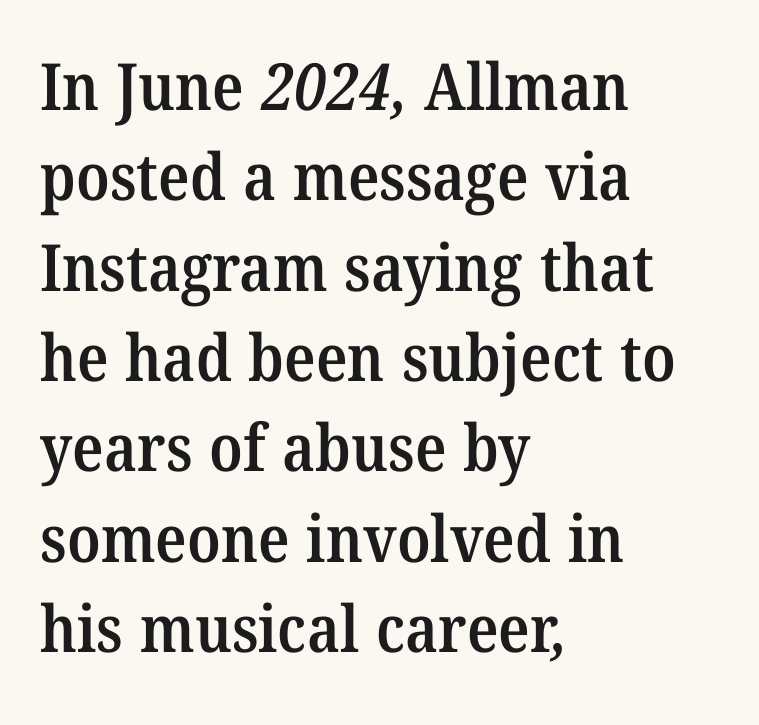
A typesetter would label this face a serif. How are the letters spaced? Ordinarily, with no added tracking. Layout note: lines flush left. This rendering features lettering with no underline. Character widths vary here, with narrow letters taking less room than wide ones. Does the weight exceed regular? Yes, but only to semibold.
